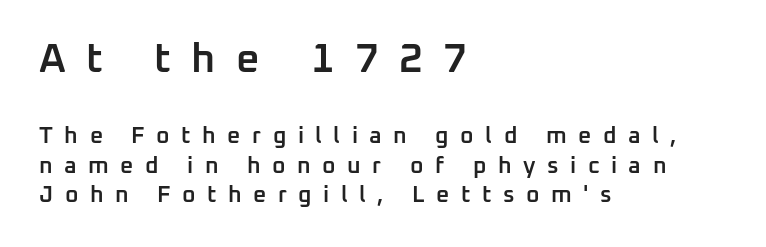
Q: Is the text bold? A: Semi-bold.
Q: Is the text italic (slanted)? A: No, it is upright.
Q: Is the typeface a serif or a sans-serif typeface? A: Sans-serif.
Q: Is the text underlined? A: No.
Q: How is the paragraph aligned? A: Left-aligned.
Q: Is the spacing between letters normal or unusually wide? A: Unusually wide.
Q: Is the spacing between lines tight, normal or loose? A: Normal.
Q: Which block of text is set in a larger size, the first (top) or the second (bottom)? A: The first (top) one.
Q: Width (condensed, normal, or wide)? A: Normal.
Q: Stroke contrast? A: Low.
Q: x-height? A: Medium.
Q: Monospaced? A: No.
